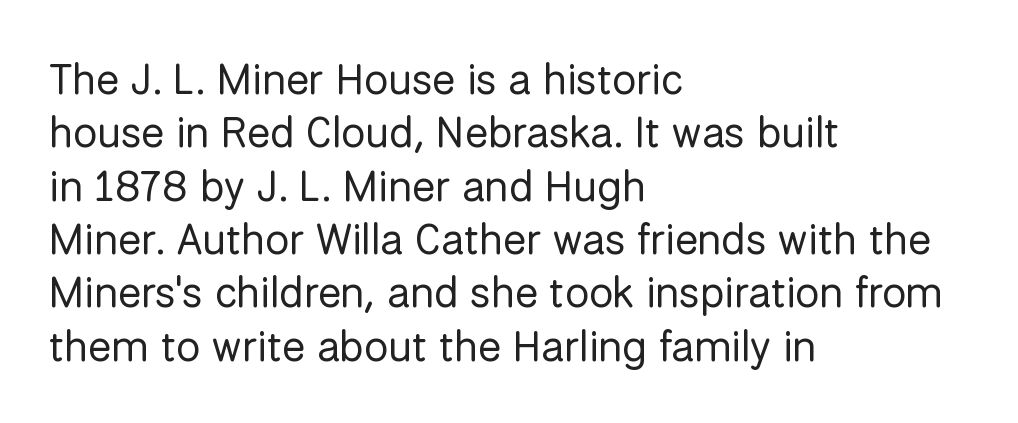
The image shows 43 px regular-weight sans-serif type, upright; set left-aligned, line spacing 1.24x, normal letter spacing, not underlined; low stroke contrast and a medium x-height.
